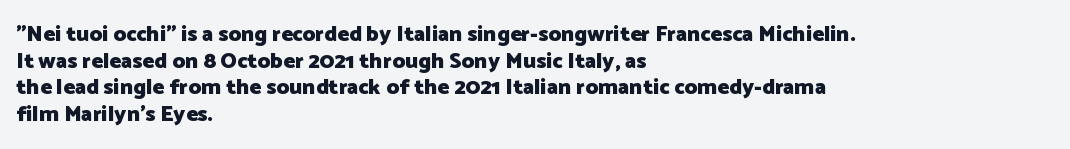
The image shows 22 px bold type, upright; set left-aligned, line spacing 1.21x, normal letter spacing, not underlined.
